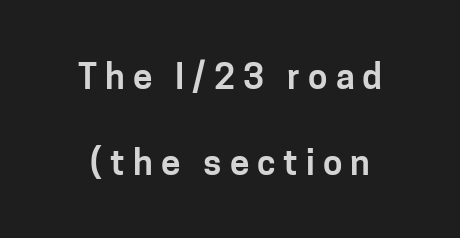
{"serif": "no", "italic": "no", "width": "normal", "stroke_contrast": "low", "x_height": "medium", "monospaced": "no", "underline": "no", "line_spacing": "loose", "line_spacing_ratio": 2.45, "letter_spacing": "wide", "letter_spacing_em": 0.23, "glyph_px": 35}
